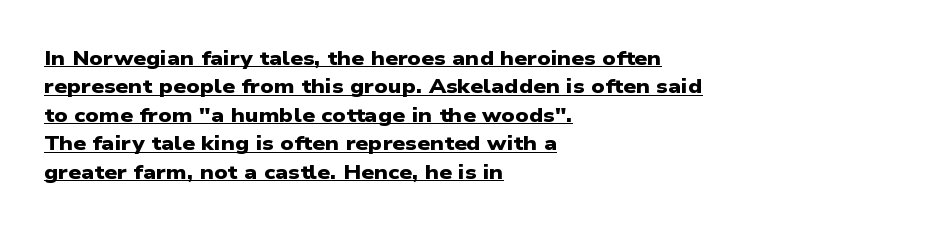
{"bold": "yes", "underline": "yes", "align": "left", "line_spacing": "normal", "line_spacing_ratio": 1.42, "letter_spacing": "normal", "letter_spacing_em": 0.0, "glyph_px": 20}
